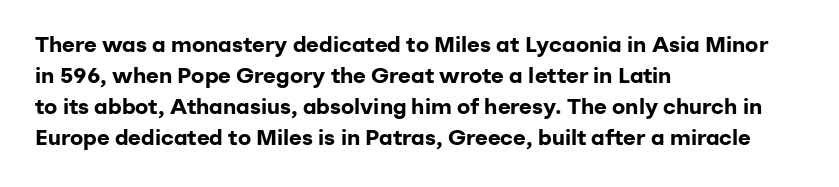
Q: Is the text bold? A: Yes.
Q: Is the text italic (slanted)? A: No, it is upright.
Q: Is the text underlined? A: No.
Q: How is the paragraph aligned? A: Left-aligned.
Q: Is the spacing between letters normal or unusually wide? A: Normal.
Q: Is the spacing between lines tight, normal or loose? A: Normal.
